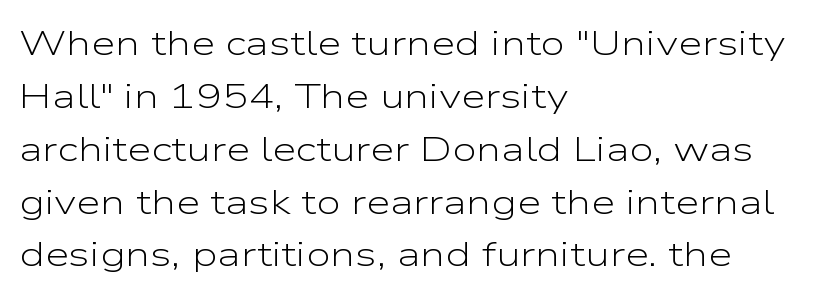
Q: Is the text bold? A: No.
Q: Is the text italic (slanted)? A: No, it is upright.
Q: Is the typeface a serif or a sans-serif typeface? A: Sans-serif.
Q: Is the text underlined? A: No.
Q: How is the paragraph aligned? A: Left-aligned.
Q: Is the spacing between letters normal or unusually wide? A: Normal.
Q: Is the spacing between lines tight, normal or loose? A: Normal.
Q: Width (condensed, normal, or wide)? A: Wide.
Q: Stroke contrast? A: Low.
Q: x-height? A: Medium.
Q: Monospaced? A: No.
